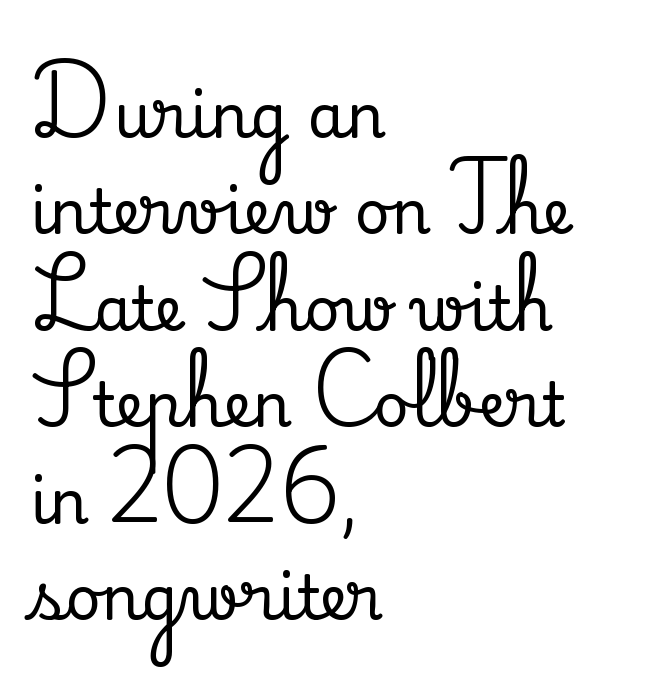
Bare-footed words on every line. Nobody touched the tracking dial on this one. Horizontal bands of white between lines are of average thickness. Looks like regular typesetting: each glyph gets only the width it needs. Check where the strokes stop: tiny serifs finish them off. The letters stand straight up with perfectly vertical stems.
